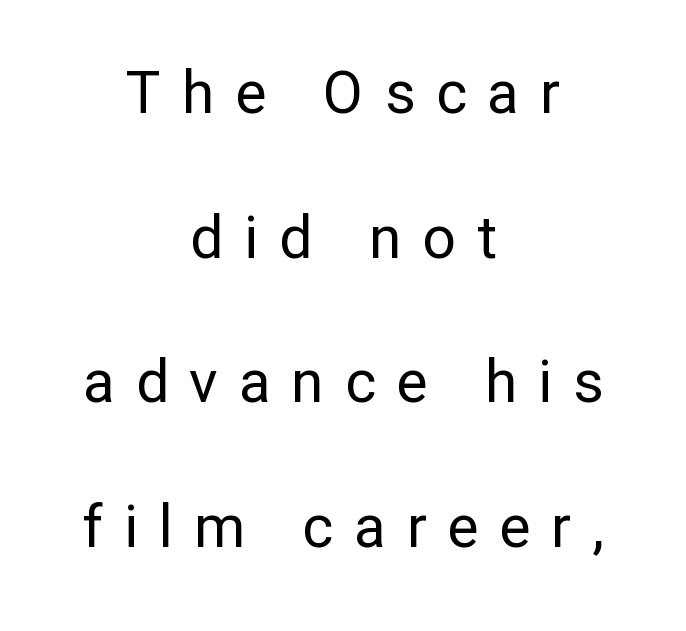
{"serif": "no", "italic": "no", "bold": "no", "weight": "regular", "width": "normal", "stroke_contrast": "low", "x_height": "medium", "monospaced": "no", "underline": "no", "align": "center", "line_spacing": "loose", "line_spacing_ratio": 2.45, "letter_spacing": "wide", "letter_spacing_em": 0.35, "glyph_px": 59}
